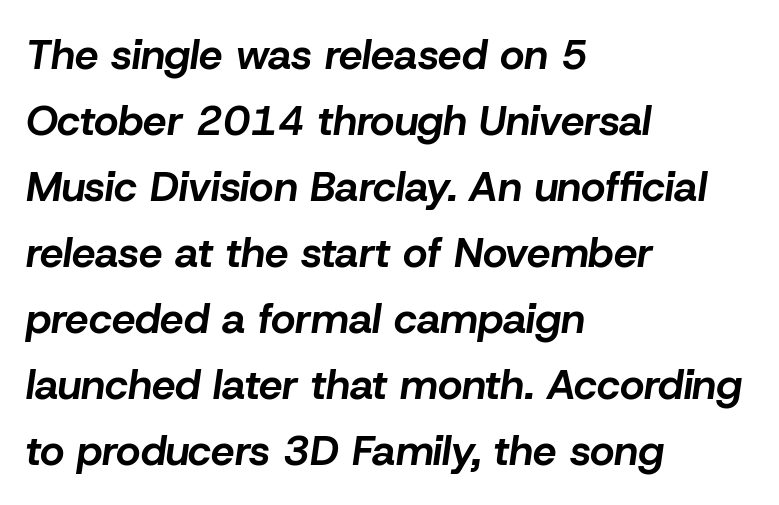
Summary of vertical rhythm: regular, with standard interline spacing. Nothing unusual about the tracking: characters are spaced as the font intends. Quick note: italic. Quick note: underline off. A typesetter would call this proportional, since set widths differ per character.
